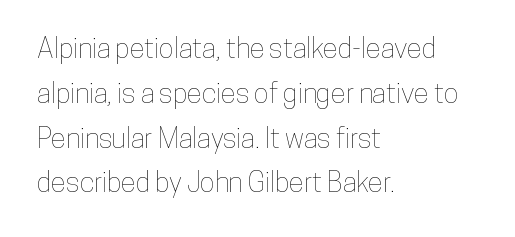
The image shows 28 px condensed type, upright; set left-aligned, normal line spacing (1.6x), normal letter spacing, not underlined; low stroke contrast and a medium x-height.
